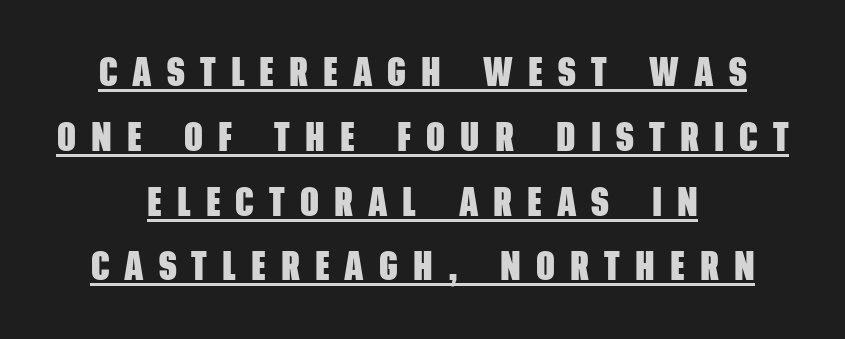
Q: Is the text bold? A: Yes.
Q: Is the typeface a serif or a sans-serif typeface? A: Sans-serif.
Q: Is the text underlined? A: Yes.
Q: How is the paragraph aligned? A: Centered.
Q: Is the spacing between letters normal or unusually wide? A: Unusually wide.
Q: Is the spacing between lines tight, normal or loose? A: Normal.
Q: Width (condensed, normal, or wide)? A: Condensed.
Q: Stroke contrast? A: Low.
Q: x-height? A: Large.
Q: Monospaced? A: No.
